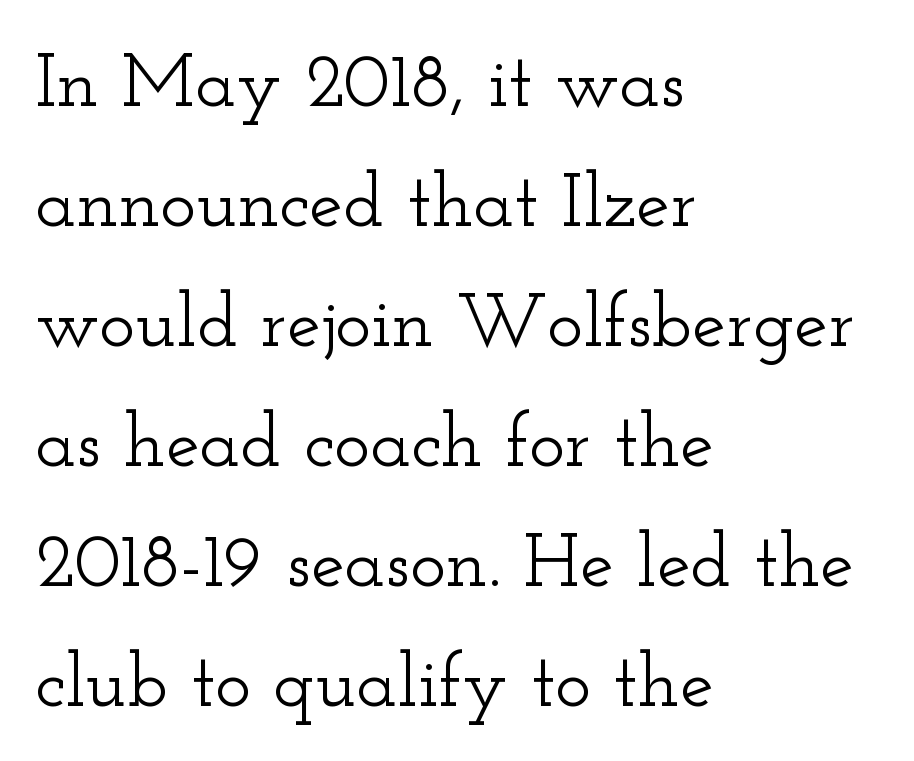
The image shows 76 px wide serif type, upright; set left-aligned, normal line spacing (1.58x), normal letter spacing, not underlined; low stroke contrast and a small x-height.
